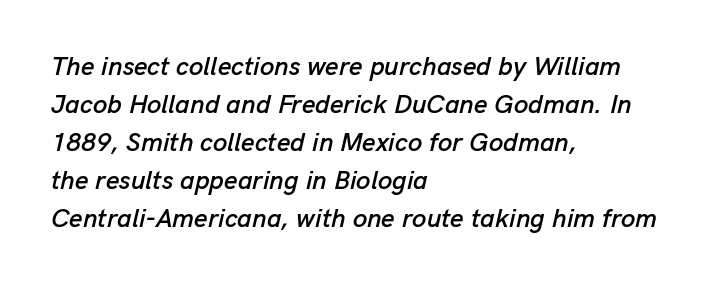
Q: Is the text italic (slanted)? A: Yes, it leans right by about 13 degrees.
Q: Is the text underlined? A: No.
Q: How is the paragraph aligned? A: Left-aligned.
Q: Is the spacing between letters normal or unusually wide? A: Normal.
Q: Is the spacing between lines tight, normal or loose? A: Normal.
